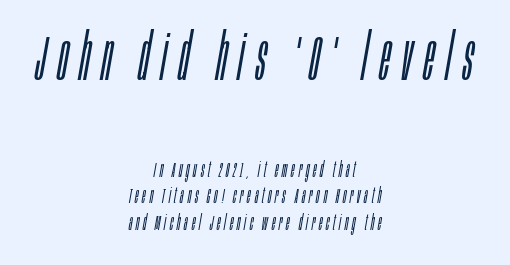
Q: Is the text bold? A: No.
Q: Is the text italic (slanted)? A: Yes, it leans right by about 10 degrees.
Q: Is the text underlined? A: No.
Q: How is the paragraph aligned? A: Centered.
Q: Is the spacing between lines tight, normal or loose? A: Normal.
Q: Which block of text is set in a larger size, the first (top) or the second (bottom)? A: The first (top) one.
Q: Width (condensed, normal, or wide)? A: Condensed.
Q: Stroke contrast? A: Low.
Q: x-height? A: Large.
Q: Monospaced? A: No.
